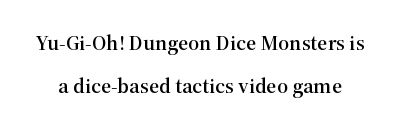
Q: Is the text italic (slanted)? A: No, it is upright.
Q: Is the text underlined? A: No.
Q: Is the spacing between letters normal or unusually wide? A: Normal.
Q: Is the spacing between lines tight, normal or loose? A: Loose.
